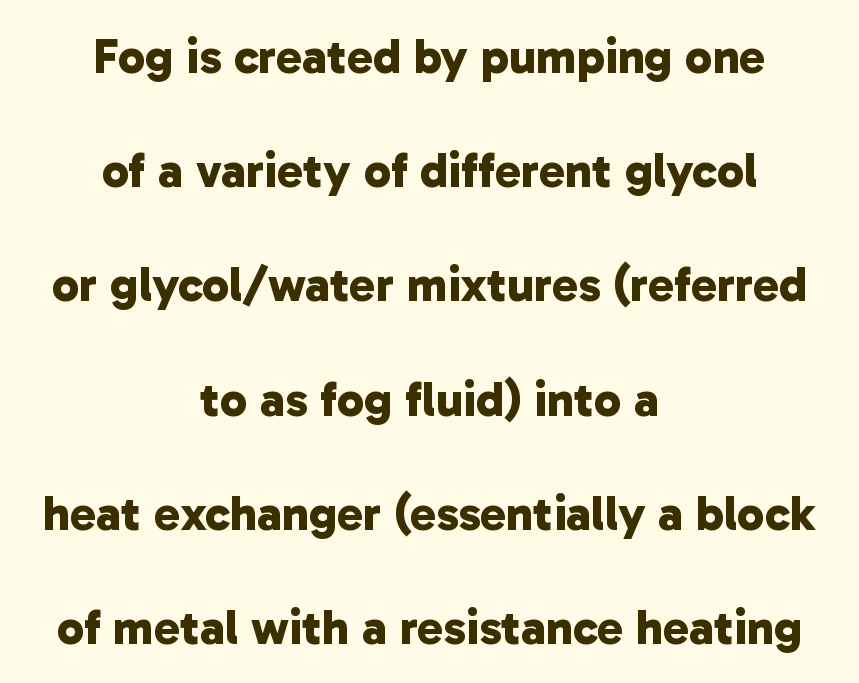
{"serif": "no", "bold": "yes", "weight": "bold", "width": "normal", "stroke_contrast": "low", "x_height": "medium", "monospaced": "no", "underline": "no", "align": "center", "line_spacing": "loose", "line_spacing_ratio": 2.33, "letter_spacing": "normal", "letter_spacing_em": 0.0, "glyph_px": 49}
